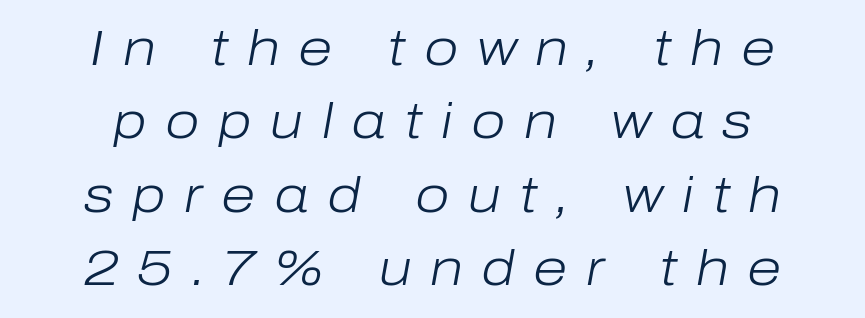
{"italic": "yes", "lean": "right", "slant_degrees": 10, "bold": "no", "weight": "light", "width": "normal", "stroke_contrast": "low", "x_height": "medium", "monospaced": "no", "underline": "no", "align": "center", "line_spacing": "normal", "line_spacing_ratio": 1.47, "letter_spacing": "wide", "letter_spacing_em": 0.37, "glyph_px": 50}
